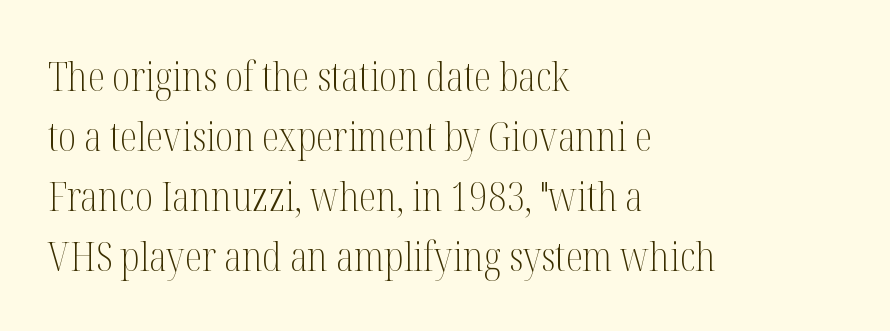
{"serif": "yes", "italic": "no", "bold": "no", "weight": "light", "width": "condensed", "stroke_contrast": "medium", "x_height": "medium", "monospaced": "no", "underline": "no", "align": "left", "line_spacing": "normal", "line_spacing_ratio": 1.5, "letter_spacing": "normal", "letter_spacing_em": 0.0, "glyph_px": 40}
